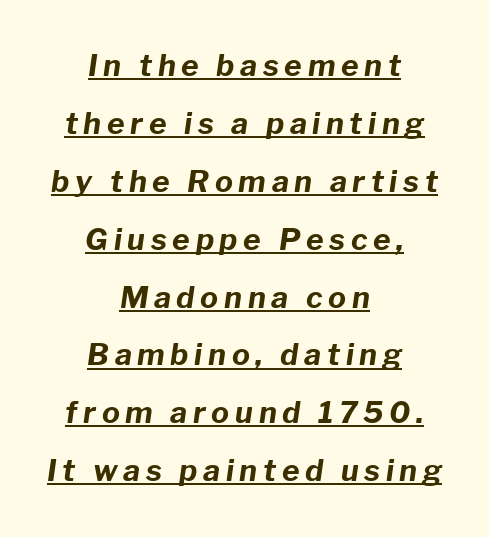
Q: Is the text bold? A: Yes.
Q: Is the text italic (slanted)? A: Yes, it leans right by about 8 degrees.
Q: Is the text underlined? A: Yes.
Q: How is the paragraph aligned? A: Centered.
Q: Is the spacing between lines tight, normal or loose? A: Loose.
Q: Width (condensed, normal, or wide)? A: Normal.
Q: Stroke contrast? A: Low.
Q: x-height? A: Medium.
Q: Monospaced? A: No.
